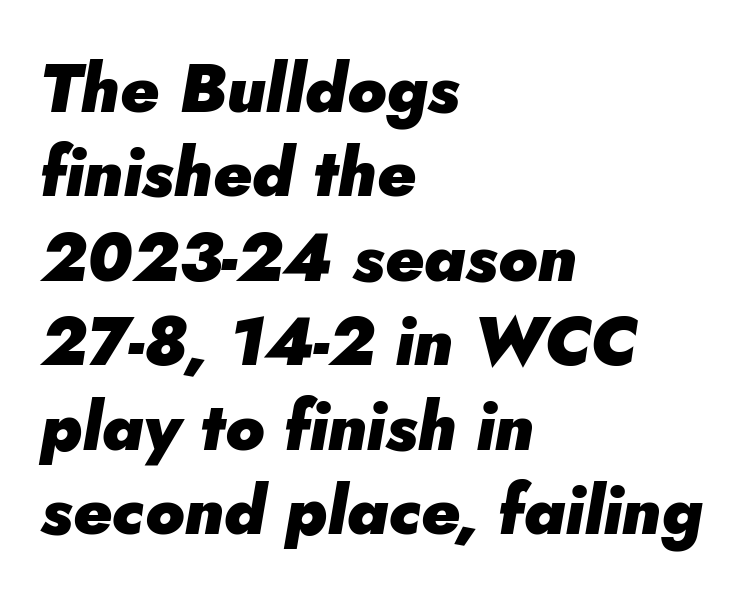
The image shows 67 px heavy type, italic (leaning right); set left-aligned, normal line spacing (1.26x), normal letter spacing, not underlined; low stroke contrast and a small x-height.
